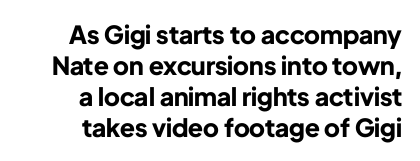
The image shows 25 px bold type, upright; set right-aligned, line spacing 1.24x, normal letter spacing, not underlined.
